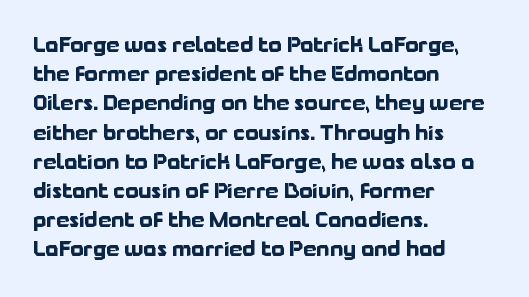
Q: Is the text bold? A: Yes.
Q: Is the text italic (slanted)? A: No, it is upright.
Q: Is the text underlined? A: No.
Q: How is the paragraph aligned? A: Left-aligned.
Q: Is the spacing between letters normal or unusually wide? A: Normal.
Q: Is the spacing between lines tight, normal or loose? A: Normal.
